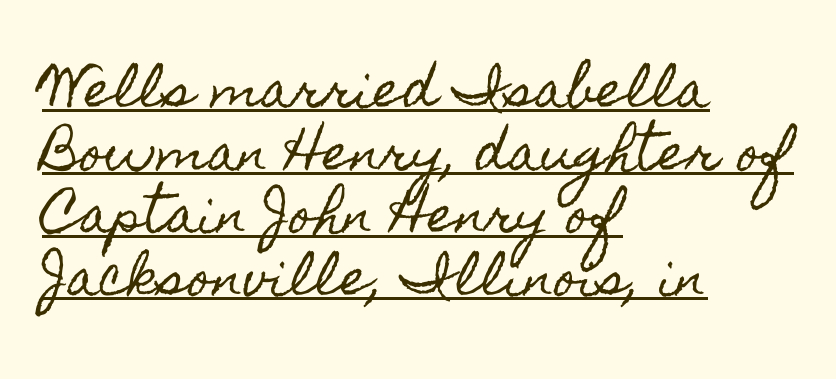
Notice how the passage keeps a crisp vertical edge on the left only. Every word sits above its own underline. The rows are spaced the way most documents space them. Here the glyphs are tracked normally, forming tight word shapes. The rendering uses natural spacing where letterforms have individual widths.
